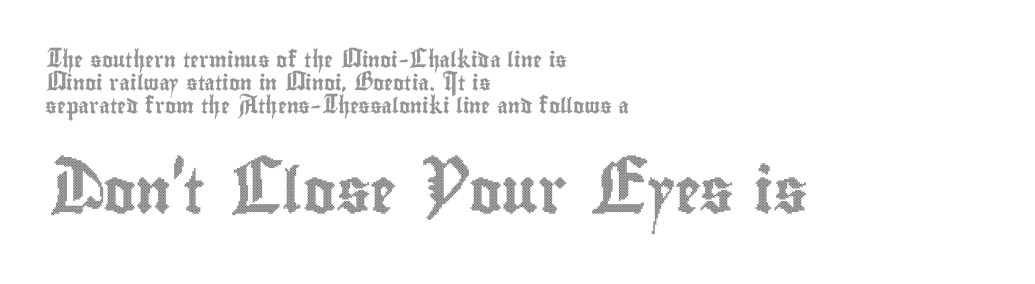
The image shows 44 px condensed type, upright; set left-aligned, normal line spacing (1.53x), normal letter spacing, not underlined; the second (bottom) block is 2.93x larger; a small x-height.
